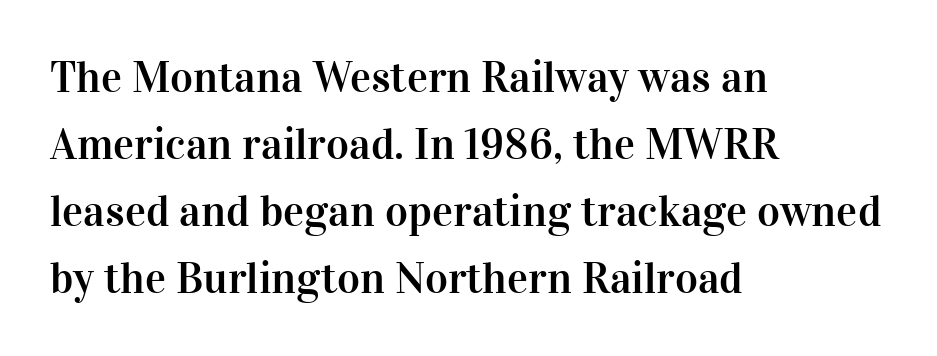
The image shows 44 px serif type, upright; set left-aligned, normal line spacing (1.52x), normal letter spacing, not underlined; high stroke contrast and a medium x-height.
